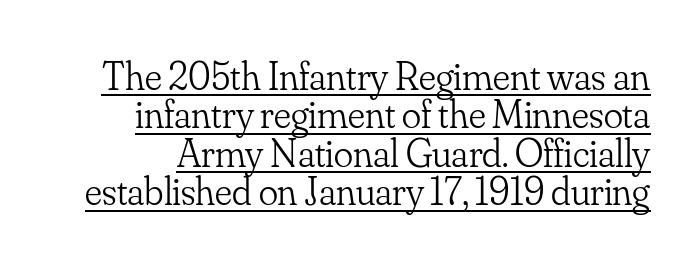
{"serif": "yes", "italic": "no", "bold": "no", "weight": "light", "width": "normal", "stroke_contrast": "low", "x_height": "small", "monospaced": "no", "underline": "yes", "line_spacing": "tight", "line_spacing_ratio": 0.96, "letter_spacing": "normal", "letter_spacing_em": 0.0, "glyph_px": 40}
